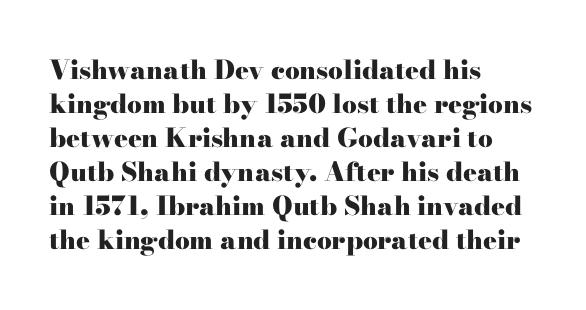
Typeset ragged right — the left edge is the straight one. Words float on clear page, feet unadorned. Vertically, the passage feels balanced, rows spaced as you'd expect. This sample uses plain, unmodified letter spacing. Summary of weight: heavy, a full bold. Characters remain perfectly vertical along every line.
